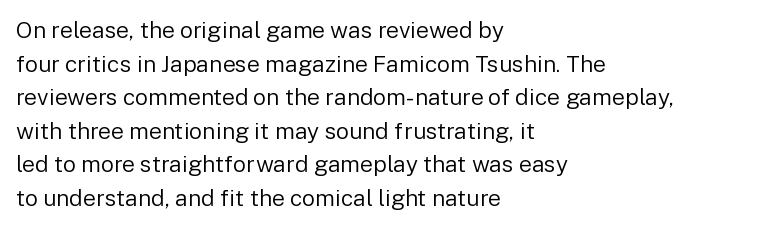
What stands out about the letter spacing? Nothing — it is the standard amount. Type without underlining. You can tell it's not italic because the verticals are truly vertical. Is there much room between lines? A standard amount, neither cramped nor airy.
